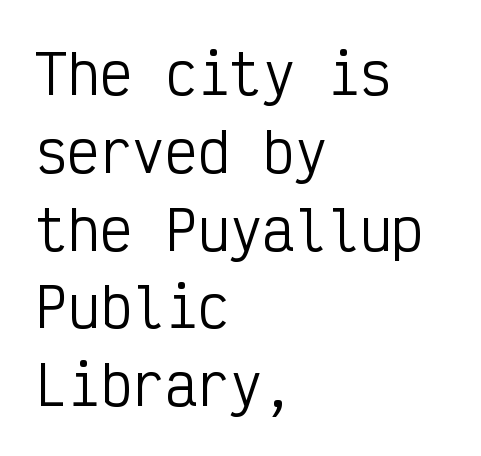
{"serif": "no", "italic": "no", "bold": "no", "weight": "regular", "width": "condensed", "stroke_contrast": "low", "x_height": "medium", "monospaced": "yes", "underline": "no", "align": "left", "line_spacing": "normal", "line_spacing_ratio": 1.44, "letter_spacing": "normal", "letter_spacing_em": 0.0, "glyph_px": 54}
